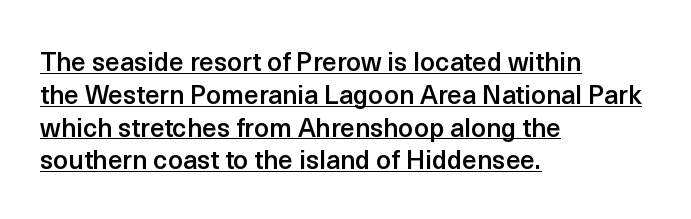
The image shows 26 px text type, upright; set left-aligned, normal line spacing (1.26x), normal letter spacing, underlined.
